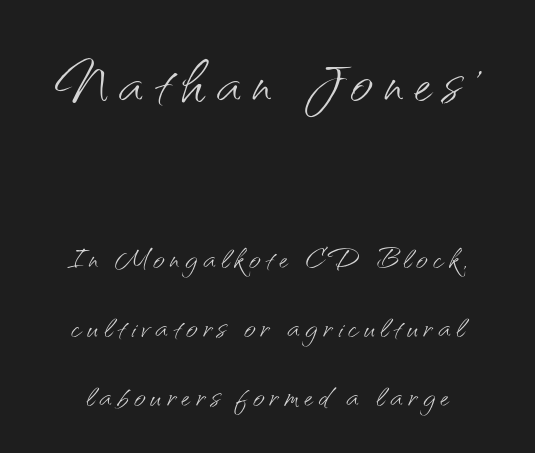
The image shows 79 px light sans-serif type; set centered, line spacing 1.72x, not underlined; the first (top) block is 1.98x larger; medium stroke contrast and a small x-height.
